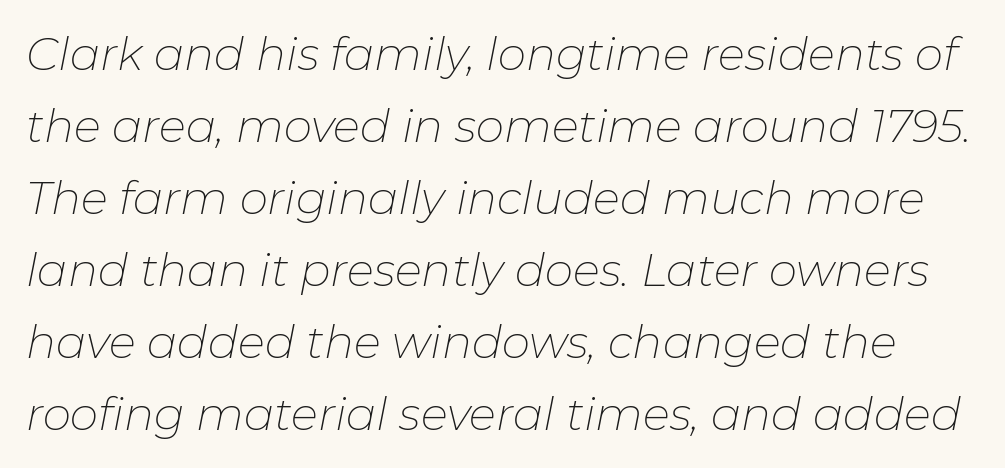
Q: Is the text bold? A: No.
Q: Is the text italic (slanted)? A: Yes, it leans right by about 11 degrees.
Q: Is the text underlined? A: No.
Q: Is the spacing between letters normal or unusually wide? A: Normal.
Q: Is the spacing between lines tight, normal or loose? A: Normal.
Q: Width (condensed, normal, or wide)? A: Normal.
Q: Stroke contrast? A: Low.
Q: x-height? A: Medium.
Q: Monospaced? A: No.
